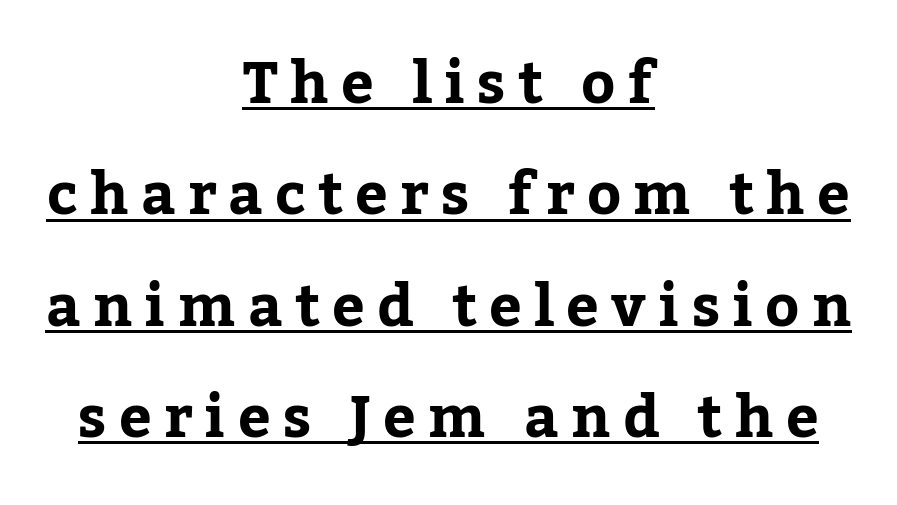
The image shows 58 px bold serif type, upright; set centered, loose line spacing (1.92x), unusually wide letter spacing (+0.21 em), underlined; low stroke contrast and a medium x-height.
